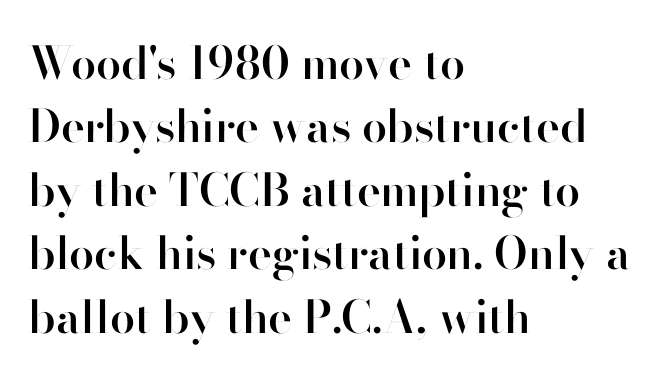
Q: Is the text bold? A: Semi-bold.
Q: Is the text italic (slanted)? A: No, it is upright.
Q: Is the typeface a serif or a sans-serif typeface? A: Sans-serif.
Q: Is the text underlined? A: No.
Q: How is the paragraph aligned? A: Left-aligned.
Q: Is the spacing between letters normal or unusually wide? A: Normal.
Q: Is the spacing between lines tight, normal or loose? A: Normal.
Q: Width (condensed, normal, or wide)? A: Normal.
Q: Stroke contrast? A: High.
Q: x-height? A: Small.
Q: Monospaced? A: No.
